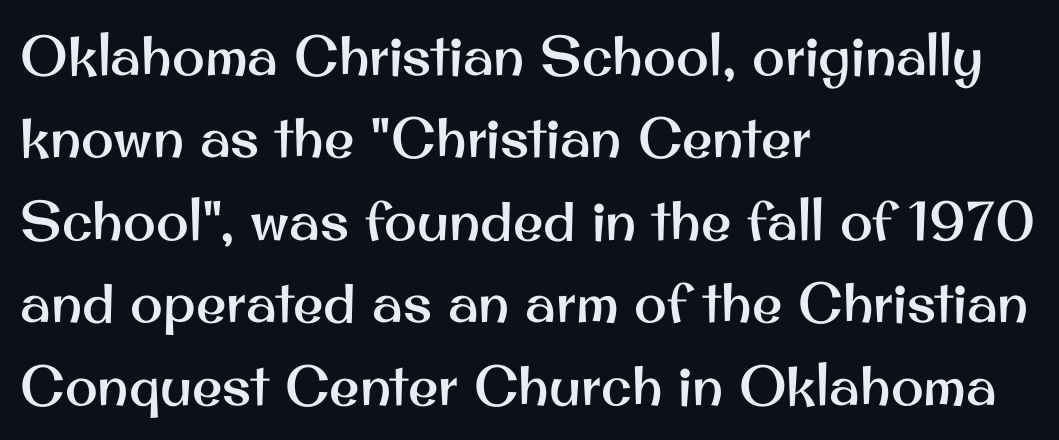
The passage shown stacks its lines at a standard gap. Classification — sans serif. The specimen reads as upright at a glance. The paragraph has a hard left edge and a soft right edge. Check the space under the baseline: it is left empty.
